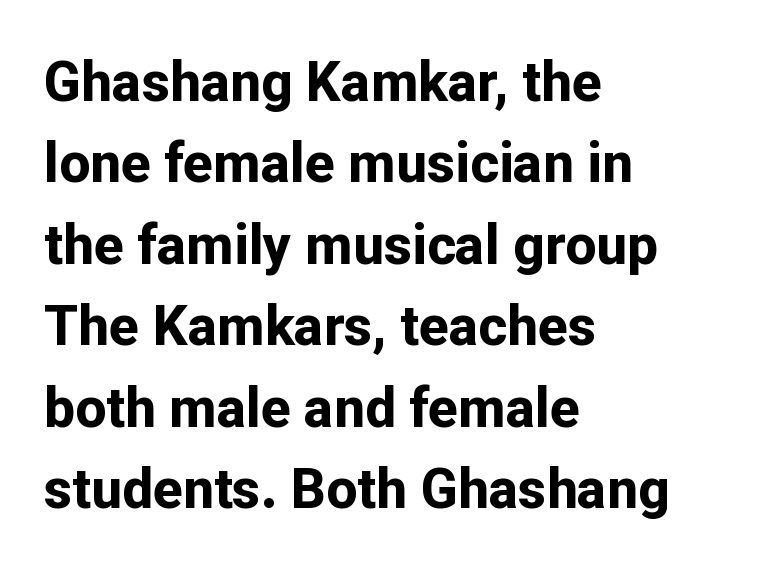
Q: Is the text bold? A: Yes.
Q: Is the text italic (slanted)? A: No, it is upright.
Q: Is the typeface a serif or a sans-serif typeface? A: Sans-serif.
Q: Is the text underlined? A: No.
Q: How is the paragraph aligned? A: Left-aligned.
Q: Is the spacing between letters normal or unusually wide? A: Normal.
Q: Is the spacing between lines tight, normal or loose? A: Normal.
Q: Width (condensed, normal, or wide)? A: Normal.
Q: Stroke contrast? A: Low.
Q: x-height? A: Medium.
Q: Monospaced? A: No.
